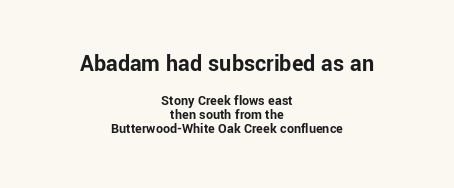
{"italic": "no", "bold": "yes", "underline": "no", "align": "center", "line_spacing": "tight", "line_spacing_ratio": 1.0, "letter_spacing": "normal", "letter_spacing_em": 0.0, "larger_block": "first", "size_ratio": 1.71, "glyph_px": 24}
